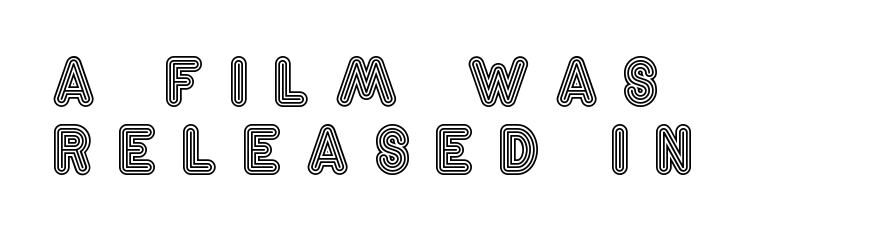
{"italic": "no", "width": "condensed", "x_height": "large", "monospaced": "no", "underline": "no", "align": "left", "line_spacing": "tight", "line_spacing_ratio": 1.1, "letter_spacing": "wide", "letter_spacing_em": 0.4, "glyph_px": 62}
